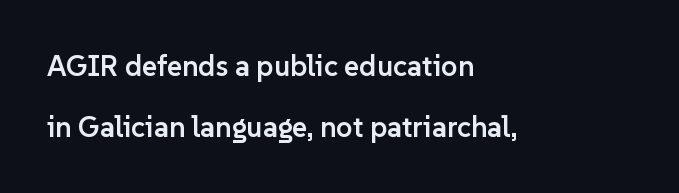
{"serif": "no", "italic": "no", "bold": "semi", "weight": "semibold", "width": "normal", "stroke_contrast": "low", "x_height": "medium", "monospaced": "no", "underline": "no", "align": "left", "line_spacing": "loose", "line_spacing_ratio": 2.09, "letter_spacing": "normal", "letter_spacing_em": 0.0, "glyph_px": 29}
